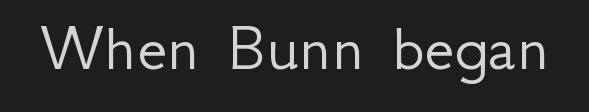
Q: Is the text bold? A: No.
Q: Is the text italic (slanted)? A: No, it is upright.
Q: Is the typeface a serif or a sans-serif typeface? A: Sans-serif.
Q: Is the text underlined? A: No.
Q: Is the spacing between letters normal or unusually wide? A: Normal.
Q: Width (condensed, normal, or wide)? A: Normal.
Q: Stroke contrast? A: Low.
Q: x-height? A: Small.
Q: Monospaced? A: No.
